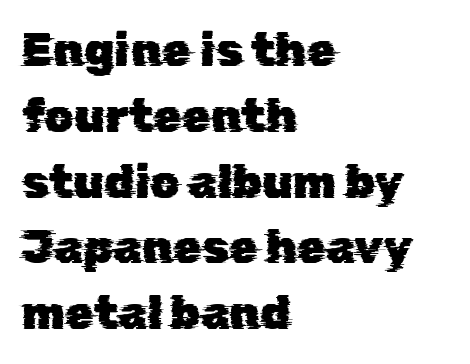
Successive baselines arrive at the customary interval. Examine the stroke ends and you'll find no serifs. Check under the words: just untouched page. Compared with a centered layout, this one pins lines to the left instead. There is no visible air inserted between adjacent glyphs.
